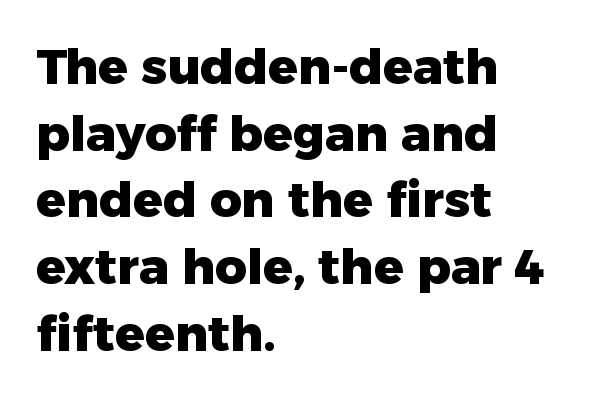
{"serif": "no", "italic": "no", "bold": "yes", "weight": "heavy", "width": "normal", "stroke_contrast": "low", "x_height": "medium", "monospaced": "no", "underline": "no", "align": "left", "line_spacing": "normal", "line_spacing_ratio": 1.36, "letter_spacing": "normal", "letter_spacing_em": 0.0, "glyph_px": 49}
